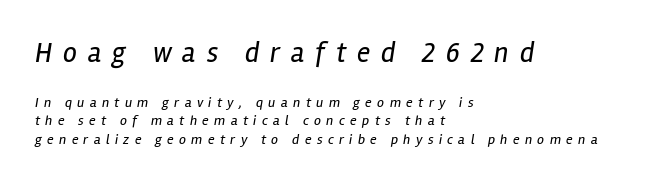
Look at the tracking — it's clearly loosened, letters drifting apart. Just letters on the line, the space beneath them empty. Horizontal alignment here is leftward, the default for most running prose. Summary of vertical rhythm: regular, with standard interline spacing. Larger block? The one above; the one below is distinctly smaller. The axis of the letterforms is tilted away from vertical.
